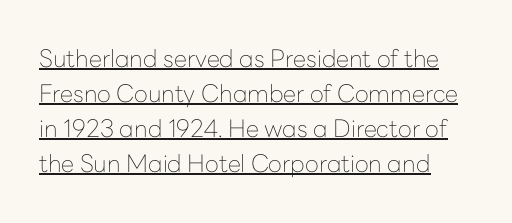
The rendering keeps characters at their native spacing. Rows of type keep a routine distance in the vertical direction. The passage shown is not bold in any degree. Quick note: not italic, upright. Descenders here cross a horizontal rule under the line.
